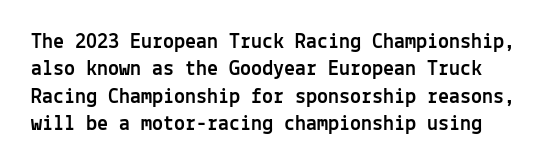
Q: Is the text italic (slanted)? A: No, it is upright.
Q: Is the text underlined? A: No.
Q: Is the spacing between letters normal or unusually wide? A: Normal.
